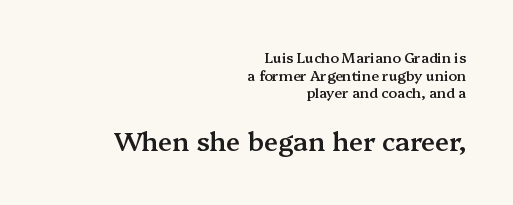
Q: Is the text bold? A: Semi-bold.
Q: Is the text italic (slanted)? A: No, it is upright.
Q: Is the text underlined? A: No.
Q: How is the paragraph aligned? A: Right-aligned.
Q: Is the spacing between letters normal or unusually wide? A: Normal.
Q: Is the spacing between lines tight, normal or loose? A: Normal.
Q: Which block of text is set in a larger size, the first (top) or the second (bottom)? A: The second (bottom) one.
